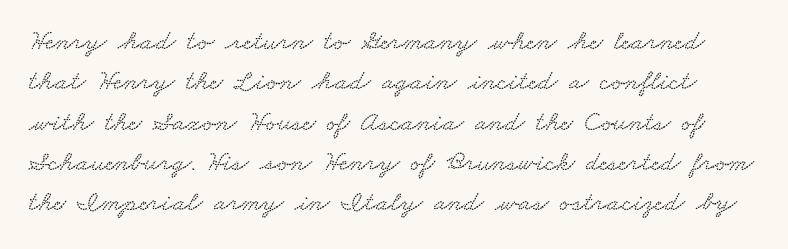
{"width": "wide", "stroke_contrast": "low", "x_height": "small", "monospaced": "no", "underline": "no", "line_spacing": "normal", "line_spacing_ratio": 1.44, "letter_spacing": "normal", "letter_spacing_em": 0.0, "glyph_px": 28}
